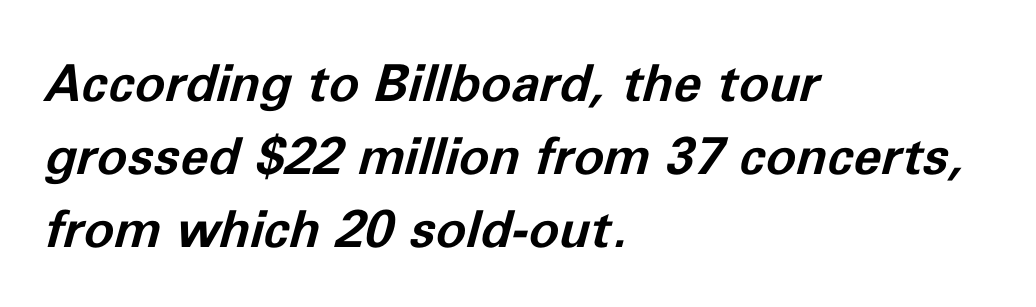
Q: Is the text bold? A: Yes.
Q: Is the text italic (slanted)? A: Yes, it leans right by about 11 degrees.
Q: Is the text underlined? A: No.
Q: How is the paragraph aligned? A: Left-aligned.
Q: Is the spacing between letters normal or unusually wide? A: Normal.
Q: Is the spacing between lines tight, normal or loose? A: Normal.
Q: Width (condensed, normal, or wide)? A: Normal.
Q: Stroke contrast? A: Low.
Q: x-height? A: Medium.
Q: Monospaced? A: No.
